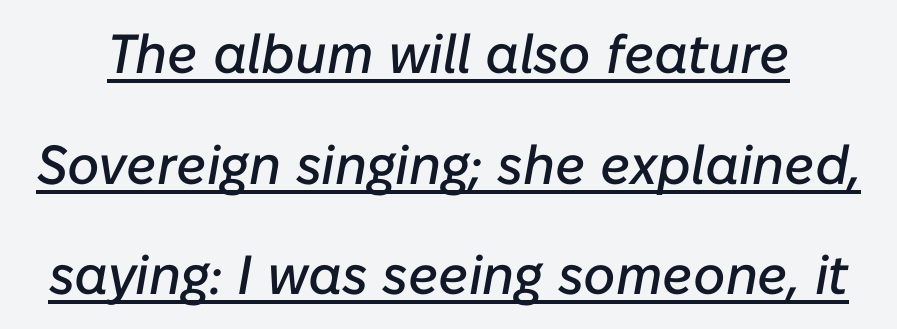
{"italic": "yes", "lean": "right", "slant_degrees": 10, "width": "normal", "stroke_contrast": "low", "x_height": "medium", "monospaced": "no", "underline": "yes", "line_spacing": "loose", "line_spacing_ratio": 2.01, "letter_spacing": "normal", "letter_spacing_em": 0.0, "glyph_px": 55}
